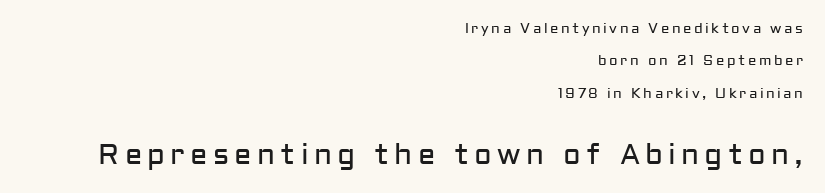
{"serif": "no", "italic": "no", "bold": "no", "weight": "regular", "width": "normal", "stroke_contrast": "low", "x_height": "medium", "monospaced": "no", "underline": "no", "align": "right", "line_spacing": "loose", "line_spacing_ratio": 2.32, "larger_block": "second", "size_ratio": 2.07, "glyph_px": 29}
